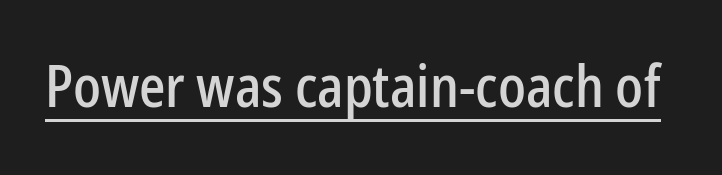
Emphasis is given by a line drawn under the lettering. A typesetter would call this zero additional tracking. Every character sits straight up, as roman type does. Varying glyph widths throughout — classic text-font behaviour.
